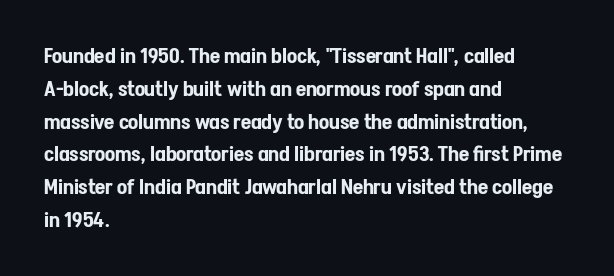
{"italic": "no", "underline": "no", "align": "left", "line_spacing": "normal", "line_spacing_ratio": 1.56, "letter_spacing": "normal", "letter_spacing_em": 0.0, "glyph_px": 21}
